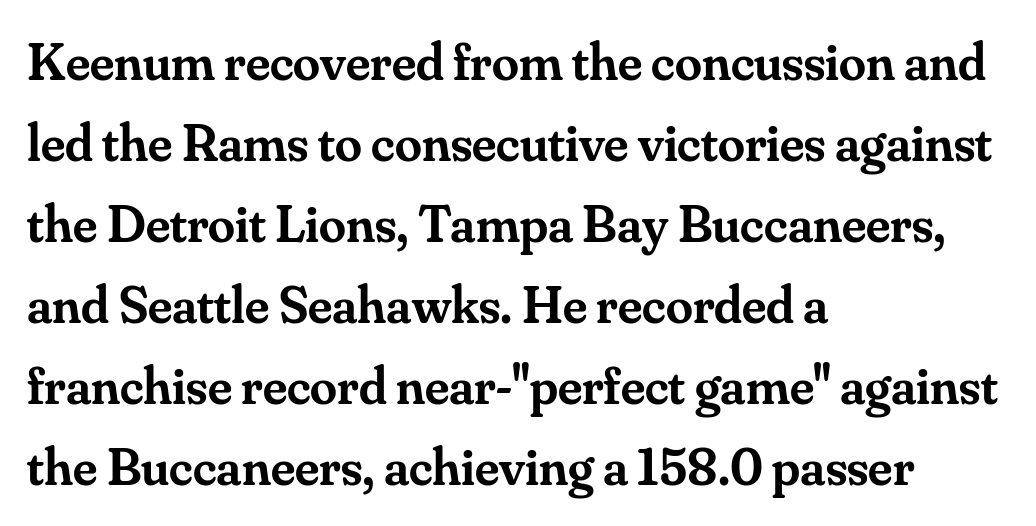
Spacing between characters is what you'd get straight out of the box. The space directly below the letters is spotless. The letters advance in unequal steps, a hallmark of proportional type. These lines are composed in type with serifs. Semibold letterforms, between regular and bold.
